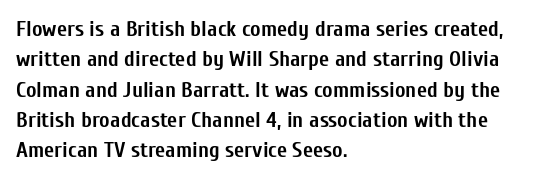
The paragraph shown leans on its left margin. The glyphs have the mass of a bold cut. How are the letters spaced? Ordinarily, with no added tracking. This sample uses an upright cut, with every glyph sitting square on the baseline.
